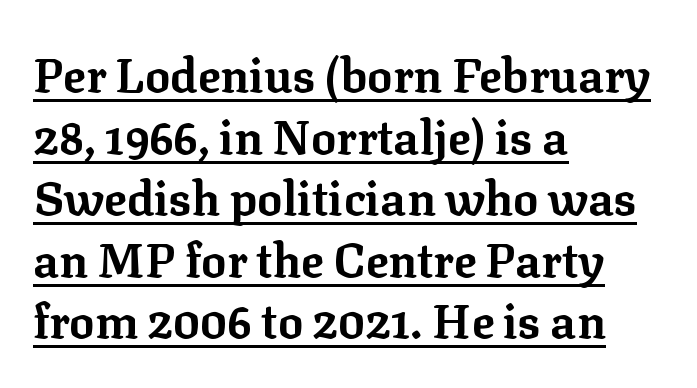
The image shows 47 px bold serif type, upright; set left-aligned, normal line spacing (1.31x), normal letter spacing, underlined; low stroke contrast and a medium x-height.
